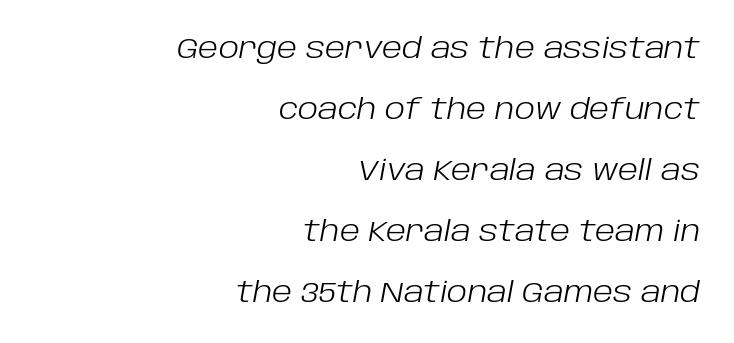
{"italic": "yes", "lean": "right", "slant_degrees": 10, "bold": "no", "weight": "light", "width": "normal", "stroke_contrast": "low", "x_height": "large", "monospaced": "no", "underline": "no", "align": "right", "line_spacing": "loose", "line_spacing_ratio": 2.1, "letter_spacing": "normal", "letter_spacing_em": 0.0, "glyph_px": 29}
